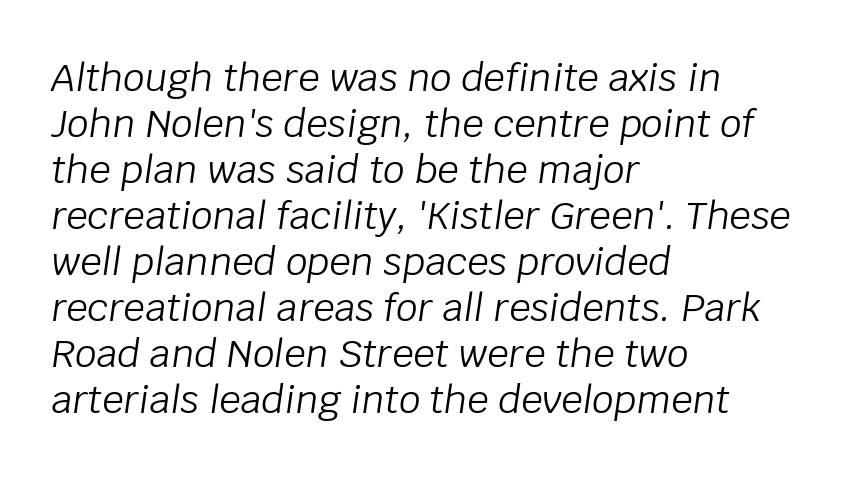
{"italic": "yes", "lean": "right", "slant_degrees": 8, "bold": "no", "weight": "light", "width": "normal", "stroke_contrast": "low", "x_height": "large", "monospaced": "no", "underline": "no", "align": "left", "line_spacing_ratio": 1.21, "letter_spacing": "normal", "letter_spacing_em": 0.0, "glyph_px": 38}
